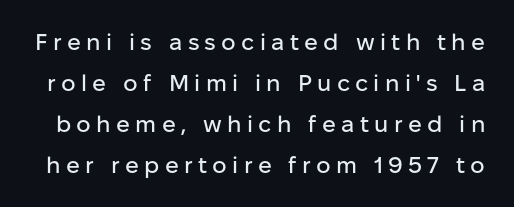
A clean baseline with only descenders dipping below it. Spacing between characters has been opened up far beyond the box default. It's the straight-up-and-down kind of type.
